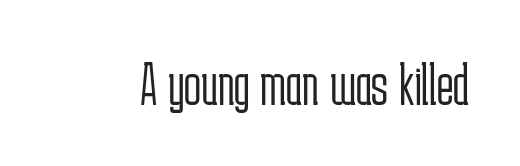
{"serif": "no", "italic": "no", "bold": "no", "weight": "light", "width": "condensed", "stroke_contrast": "low", "x_height": "medium", "monospaced": "no", "underline": "no", "letter_spacing": "normal", "letter_spacing_em": 0.0, "glyph_px": 62}
